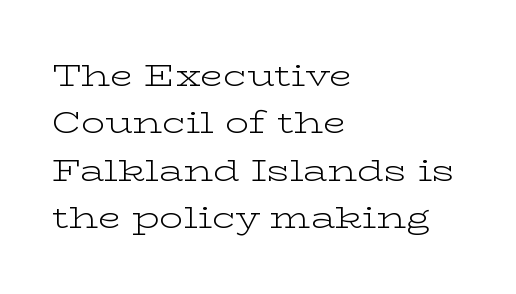
The image shows 30 px light, wide serif type, upright; set left-aligned, normal line spacing (1.58x), normal letter spacing, not underlined; low stroke contrast and a medium x-height.
